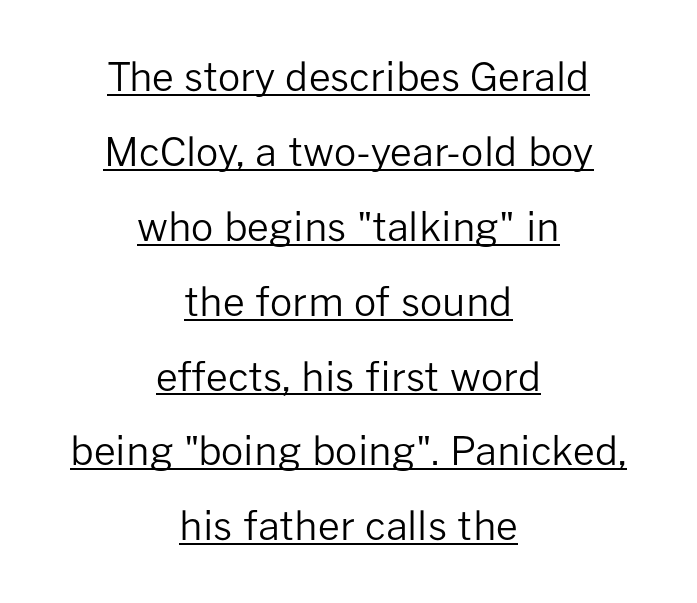
Q: Is the text bold? A: No.
Q: Is the text italic (slanted)? A: No, it is upright.
Q: Is the typeface a serif or a sans-serif typeface? A: Sans-serif.
Q: Is the text underlined? A: Yes.
Q: How is the paragraph aligned? A: Centered.
Q: Is the spacing between letters normal or unusually wide? A: Normal.
Q: Is the spacing between lines tight, normal or loose? A: Loose.
Q: Width (condensed, normal, or wide)? A: Normal.
Q: Stroke contrast? A: Low.
Q: x-height? A: Medium.
Q: Monospaced? A: No.
